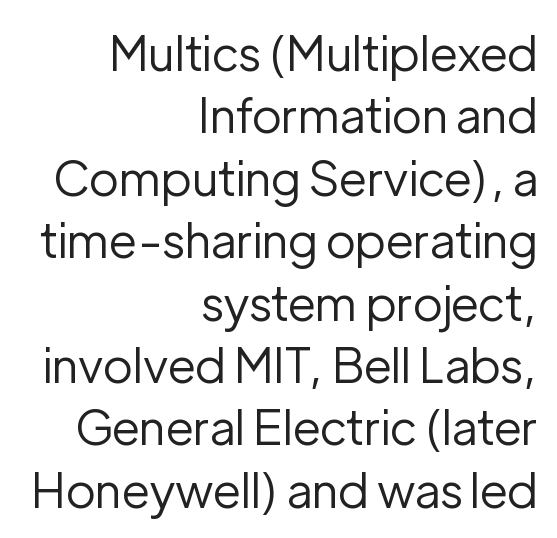
The image shows 48 px regular-weight sans-serif type, upright; set right-aligned, normal line spacing (1.3x), normal letter spacing, not underlined; low stroke contrast and a medium x-height.
